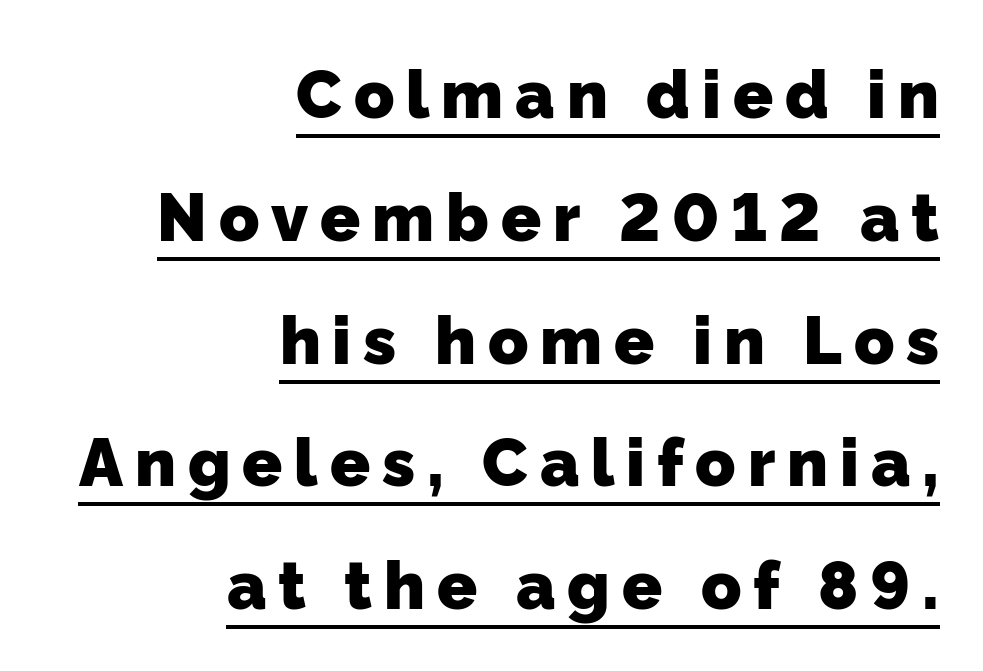
The image shows 66 px heavy sans-serif type; set right-aligned, line spacing 1.86x, underlined; low stroke contrast and a medium x-height.
